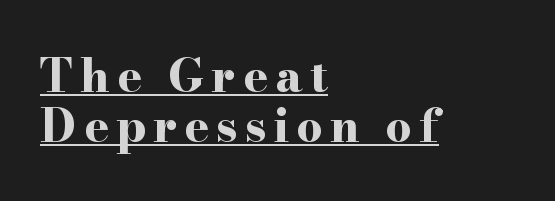
Vertically, the passage feels compressed, each row crowding the next. A classic flush-left, rag-right setting is used for this passage. Varying glyph widths throughout — classic text-font behaviour. The lettering is marked with a stroke running underneath it. Heavy-handed strokes throughout: this text is bold.
